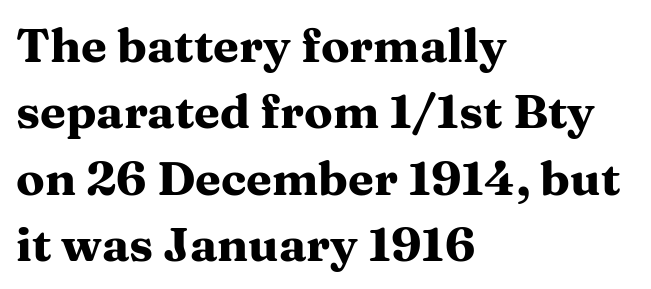
Q: Is the text bold? A: Yes.
Q: Is the text italic (slanted)? A: No, it is upright.
Q: Is the typeface a serif or a sans-serif typeface? A: Serif.
Q: Is the text underlined? A: No.
Q: How is the paragraph aligned? A: Left-aligned.
Q: Is the spacing between letters normal or unusually wide? A: Normal.
Q: Is the spacing between lines tight, normal or loose? A: Normal.
Q: Width (condensed, normal, or wide)? A: Wide.
Q: Stroke contrast? A: Medium.
Q: x-height? A: Medium.
Q: Monospaced? A: No.
